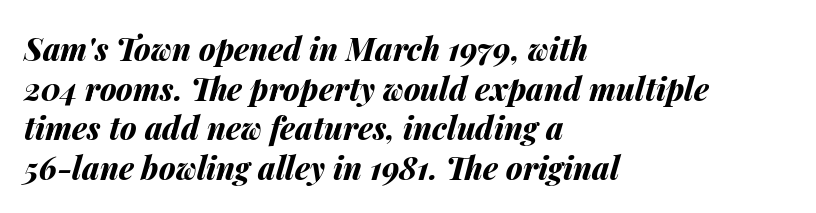
The designer left line spacing at the default. You could not count columns in this text — the font is proportionally spaced. In terms of letterspacing, this is plain default setting. This sample uses an oblique cut, with every glyph tilted off the vertical. A classic flush-left, rag-right setting is used for this passage. A clean baseline with only descenders dipping below it.
